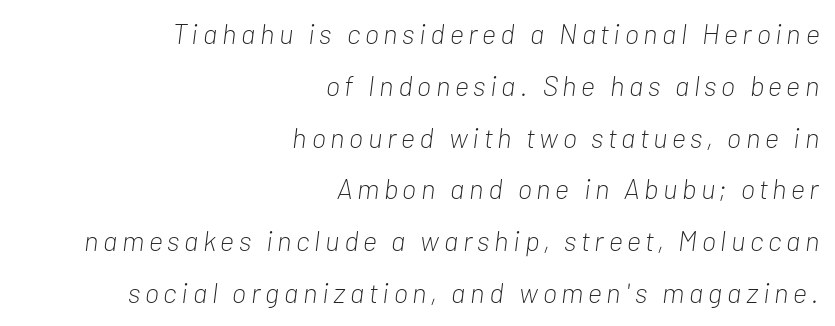
{"italic": "yes", "lean": "right", "slant_degrees": 7, "bold": "no", "weight": "light", "width": "condensed", "stroke_contrast": "low", "x_height": "medium", "monospaced": "no", "underline": "no", "align": "right", "line_spacing_ratio": 1.85, "glyph_px": 28}
